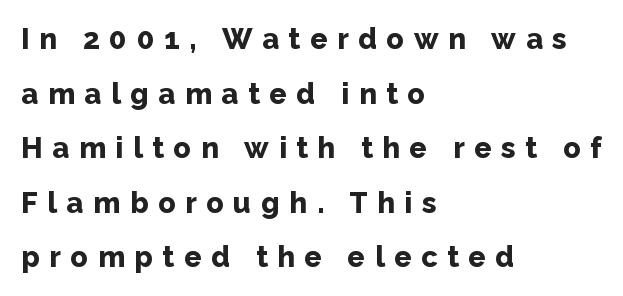
The specimen reads as upright at a glance. Here the designer chose a conventional face with non-uniform glyph widths. Weight check: bold — yes, fully. Rule under the text: the space is simply empty.
